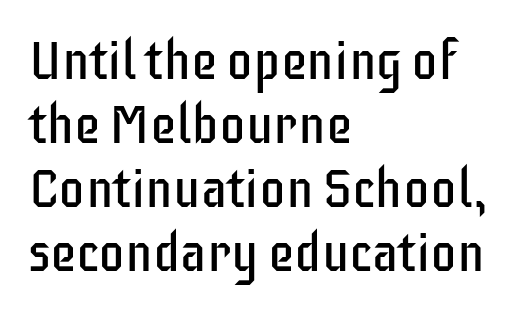
Q: Is the text bold? A: No.
Q: Is the text italic (slanted)? A: No, it is upright.
Q: Is the typeface a serif or a sans-serif typeface? A: Sans-serif.
Q: Is the text underlined? A: No.
Q: How is the paragraph aligned? A: Left-aligned.
Q: Is the spacing between letters normal or unusually wide? A: Normal.
Q: Width (condensed, normal, or wide)? A: Condensed.
Q: Stroke contrast? A: Low.
Q: x-height? A: Large.
Q: Monospaced? A: No.
